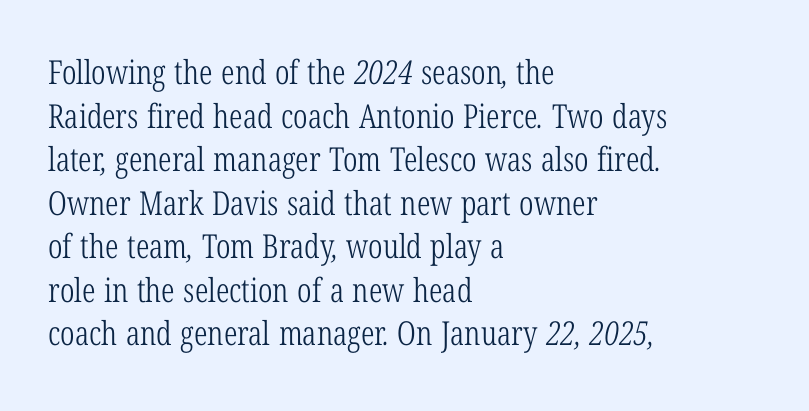
The image shows 33 px light, condensed serif type; set left-aligned, normal line spacing (1.32x), normal letter spacing, not underlined; low stroke contrast and a medium x-height.
